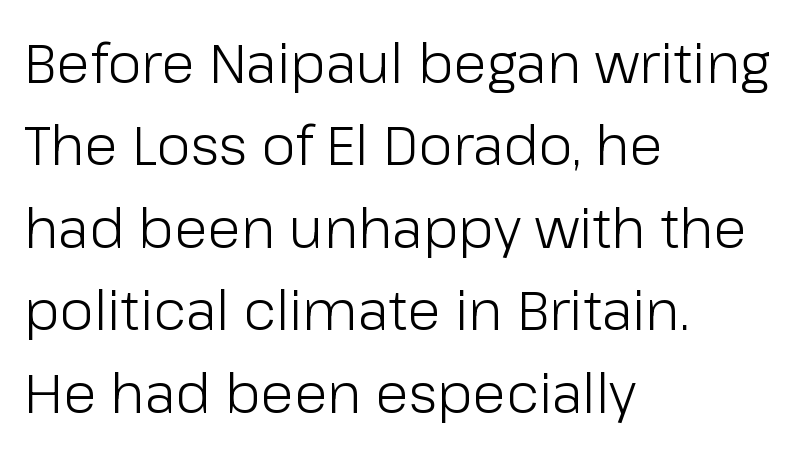
The image shows 55 px light sans-serif type, upright; set left-aligned, normal line spacing (1.5x), normal letter spacing, not underlined; low stroke contrast and a medium x-height.
